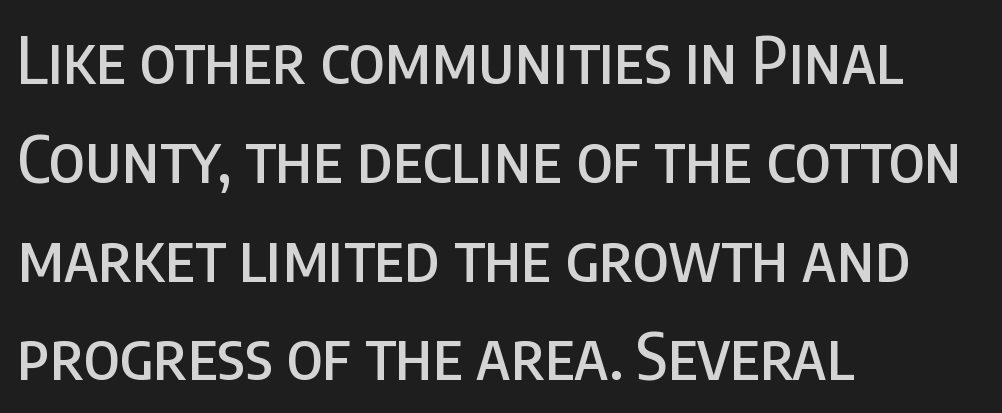
The glyphs in this specimen are sans serif. Compared with typical paragraphs, the rows here are spaced about the same. Proportional: the letters do not fall into vertical columns. Unlike italic type, these characters show no tilt at all. All the whitespace from short lines collects on the right.
